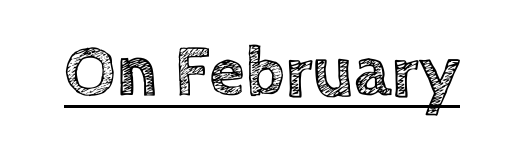
Caption: standard tracking, unaltered. These lines are rendered in a variable-pitch font. Descenders here cross a horizontal rule under the line. A roman cut, with each character standing at attention.
